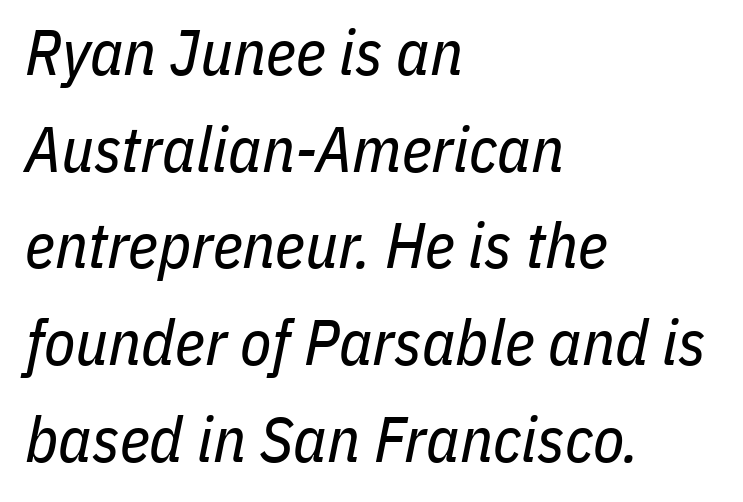
The image shows 64 px regular-weight, condensed type, italic (leaning right); set left-aligned, normal line spacing (1.51x), normal letter spacing, not underlined; low stroke contrast and a medium x-height.
